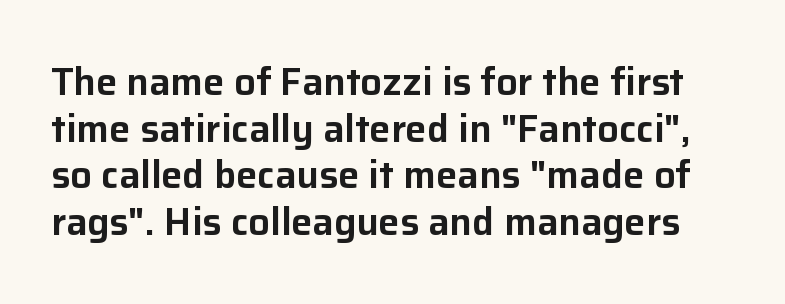
The image shows 38 px sans-serif type, upright; set line spacing 1.23x, normal letter spacing, not underlined; low stroke contrast and a medium x-height.
